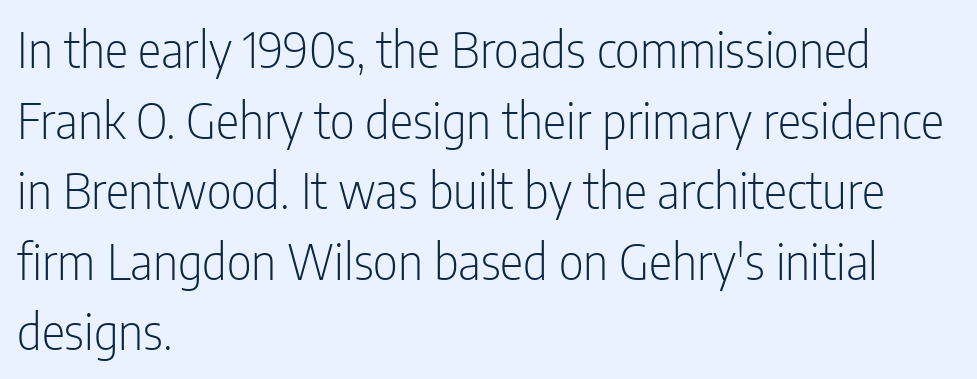
This rendering employs a face without finishing strokes, i.e., a sans-serif. Rendered with straight, roman letterforms. These lines sit exactly where default settings would place them. Think of a printed novel: that variable character pitch is what you see here. The specimen omits any rule beneath the text block's lines. If you drew a ruler down the left edge, every line would touch it.
